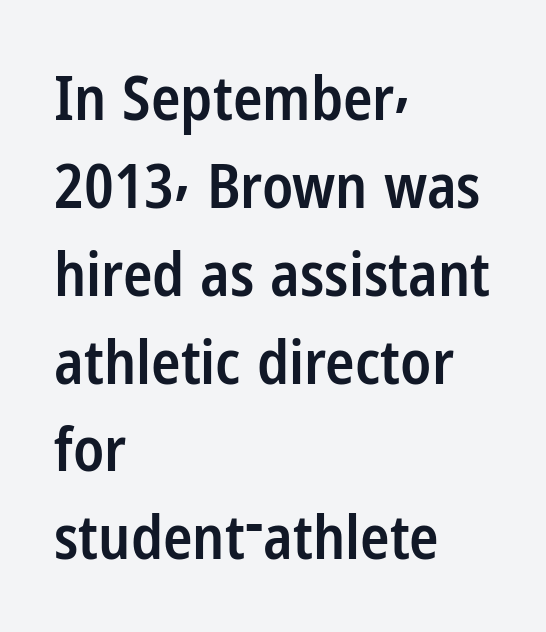
Examine the stroke ends and you'll find no serifs. You can tell it's not italic because the verticals are truly vertical. Each letter keeps its own natural width here, so spacing adapts to shape. Only glyphs here, with clear space below each row. Reading down the block, your eye returns to a fixed left position each line.
